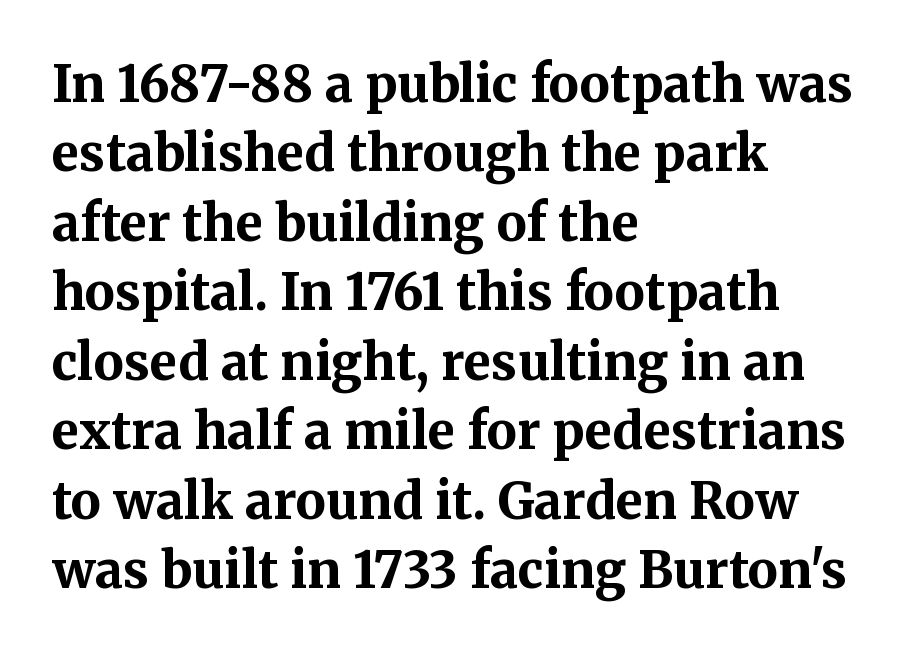
{"serif": "yes", "italic": "no", "bold": "yes", "weight": "bold", "width": "normal", "stroke_contrast": "medium", "x_height": "medium", "monospaced": "no", "underline": "no", "align": "left", "line_spacing": "normal", "line_spacing_ratio": 1.39, "letter_spacing": "normal", "letter_spacing_em": 0.0, "glyph_px": 50}
